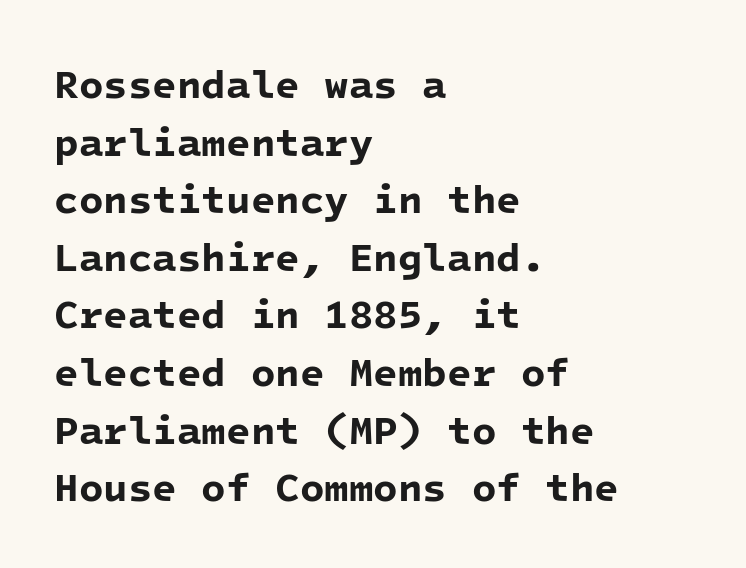
The image shows 40 px bold sans-serif type, monospaced; set left-aligned, normal line spacing (1.44x), normal letter spacing, not underlined; low stroke contrast and a medium x-height.
